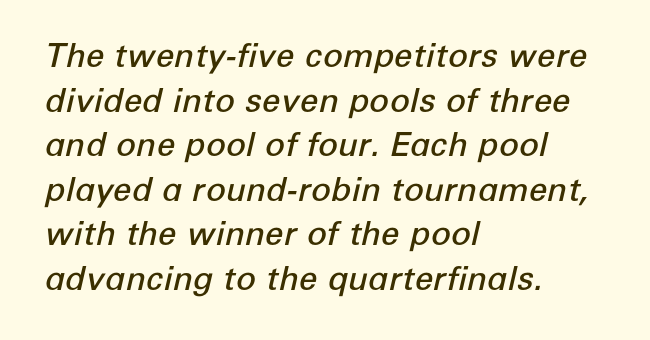
{"italic": "yes", "lean": "right", "slant_degrees": 12, "bold": "semi", "weight": "semibold", "width": "normal", "stroke_contrast": "low", "x_height": "medium", "monospaced": "no", "underline": "no", "align": "left", "line_spacing": "normal", "line_spacing_ratio": 1.35, "letter_spacing": "normal", "letter_spacing_em": 0.0, "glyph_px": 33}
